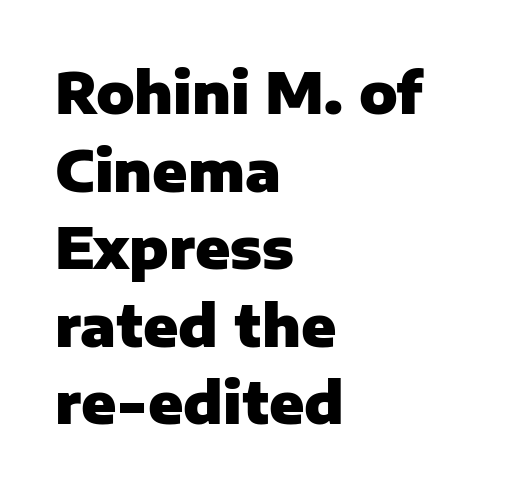
Compared with a centered layout, this one pins lines to the left instead. Compared with an ordinary text face, these strokes are far heavier — a full bold. Look at the bottom of the vertical strokes: they stop flat, with no serifs. The face used here is proportionally spaced, like ordinary book or web type. Is there any slant? The stems are plumb.
